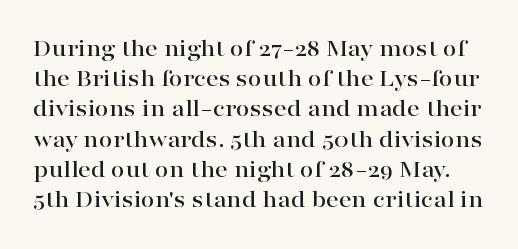
{"italic": "no", "underline": "no", "line_spacing_ratio": 1.21, "letter_spacing": "normal", "letter_spacing_em": 0.0, "glyph_px": 25}
